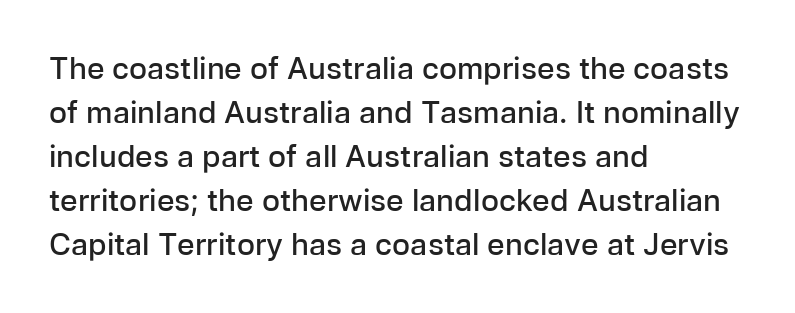
Q: Is the text bold? A: Semi-bold.
Q: Is the text italic (slanted)? A: No, it is upright.
Q: Is the typeface a serif or a sans-serif typeface? A: Sans-serif.
Q: Is the text underlined? A: No.
Q: How is the paragraph aligned? A: Left-aligned.
Q: Is the spacing between letters normal or unusually wide? A: Normal.
Q: Is the spacing between lines tight, normal or loose? A: Normal.
Q: Width (condensed, normal, or wide)? A: Normal.
Q: Stroke contrast? A: Low.
Q: x-height? A: Medium.
Q: Monospaced? A: No.
